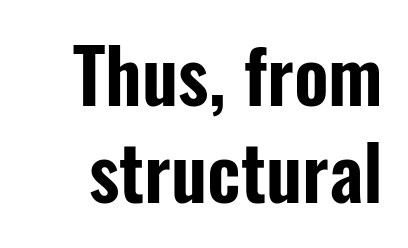
The image shows 74 px condensed sans-serif type, upright; set normal line spacing (1.31x), normal letter spacing, not underlined; low stroke contrast and a medium x-height.
